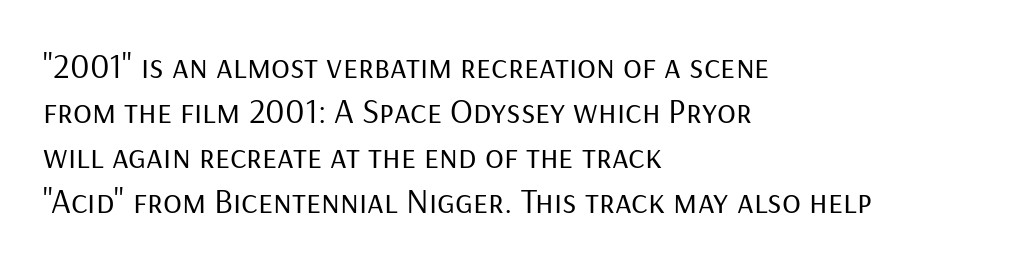
Q: Is the text bold? A: No.
Q: Is the text italic (slanted)? A: No, it is upright.
Q: Is the typeface a serif or a sans-serif typeface? A: Sans-serif.
Q: Is the text underlined? A: No.
Q: How is the paragraph aligned? A: Left-aligned.
Q: Is the spacing between letters normal or unusually wide? A: Normal.
Q: Is the spacing between lines tight, normal or loose? A: Normal.
Q: Width (condensed, normal, or wide)? A: Normal.
Q: Stroke contrast? A: Low.
Q: x-height? A: Medium.
Q: Monospaced? A: No.
